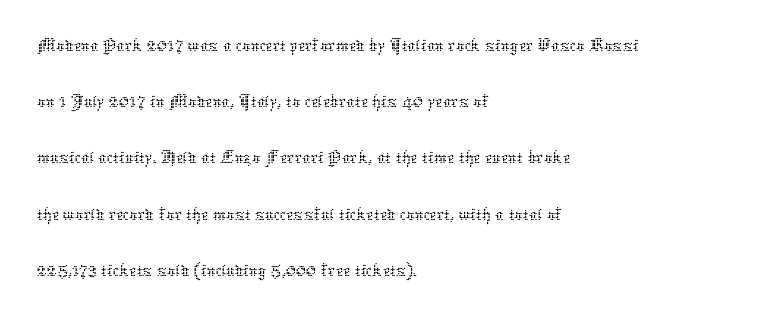
{"italic": "no", "bold": "no", "weight": "thin", "width": "normal", "stroke_contrast": "low", "x_height": "medium", "monospaced": "no", "underline": "no", "align": "left", "line_spacing": "normal", "line_spacing_ratio": 1.37, "letter_spacing": "normal", "letter_spacing_em": 0.0, "glyph_px": 41}
